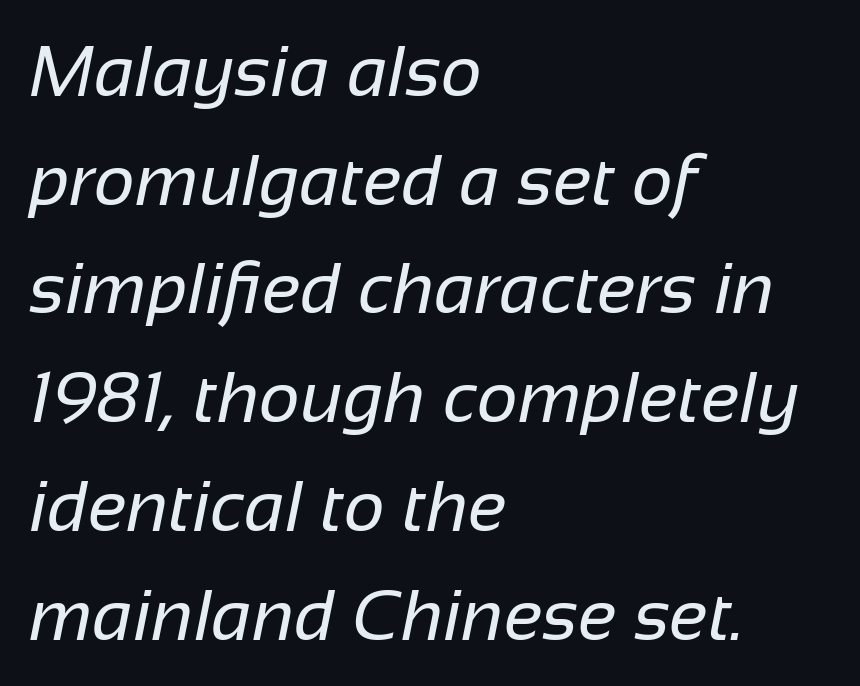
Q: Is the text bold? A: No.
Q: Is the typeface a serif or a sans-serif typeface? A: Sans-serif.
Q: Is the text underlined? A: No.
Q: How is the paragraph aligned? A: Left-aligned.
Q: Is the spacing between letters normal or unusually wide? A: Normal.
Q: Is the spacing between lines tight, normal or loose? A: Normal.
Q: Width (condensed, normal, or wide)? A: Normal.
Q: Stroke contrast? A: Low.
Q: x-height? A: Medium.
Q: Monospaced? A: No.
